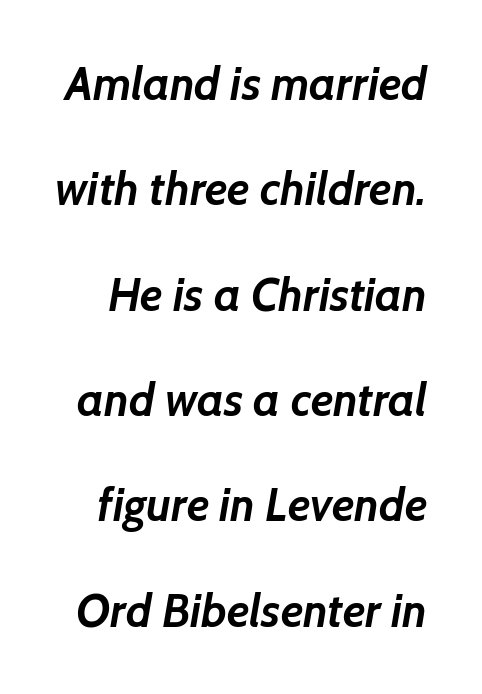
Think of a printed novel: that variable character pitch is what you see here. Weight check: bold — yes, fully. A typesetter would call this leading open, well beyond the default. A typesetter would call this zero additional tracking.
